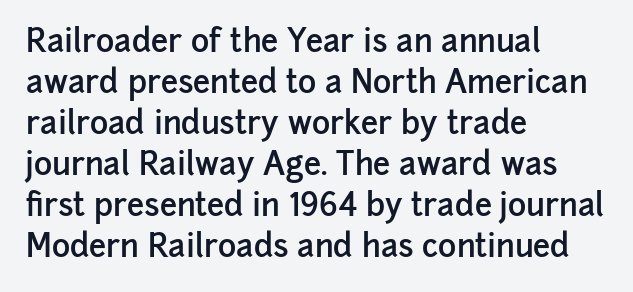
{"serif": "no", "italic": "no", "bold": "semi", "weight": "semibold", "width": "normal", "stroke_contrast": "low", "x_height": "medium", "monospaced": "no", "underline": "no", "align": "left", "line_spacing": "normal", "line_spacing_ratio": 1.32, "letter_spacing": "normal", "letter_spacing_em": 0.0, "glyph_px": 31}
